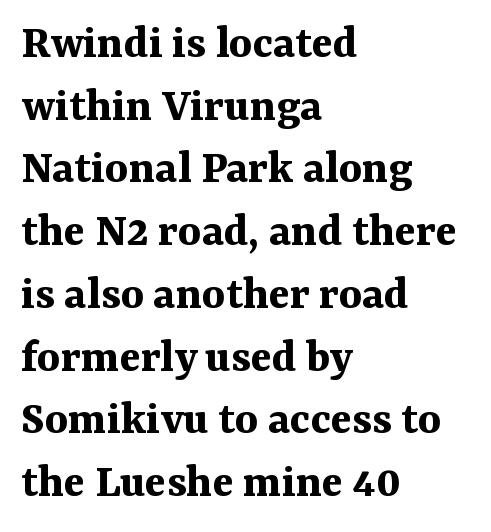
Interline gaps are of average width in this sample. This is roman type, the default non-slanted kind. A dark, heavy texture on the line: the type is bold. You could not count columns in this text — the font is proportionally spaced. There is no visible air inserted between adjacent glyphs.
